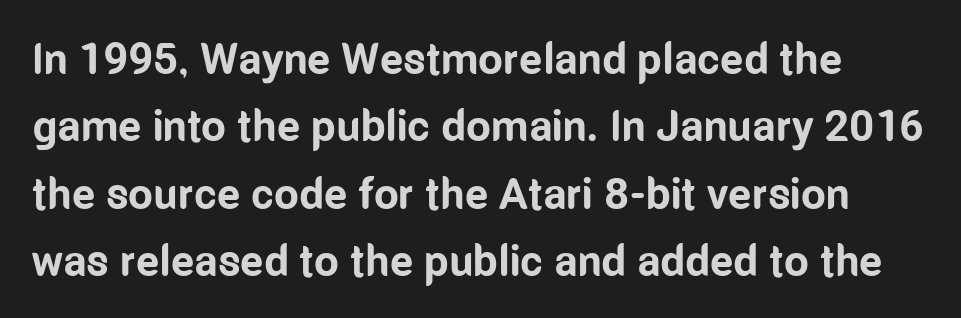
Q: Is the text bold? A: Yes.
Q: Is the text italic (slanted)? A: No, it is upright.
Q: Is the typeface a serif or a sans-serif typeface? A: Sans-serif.
Q: Is the text underlined? A: No.
Q: Is the spacing between letters normal or unusually wide? A: Normal.
Q: Is the spacing between lines tight, normal or loose? A: Normal.
Q: Width (condensed, normal, or wide)? A: Condensed.
Q: Stroke contrast? A: Low.
Q: x-height? A: Medium.
Q: Monospaced? A: No.
